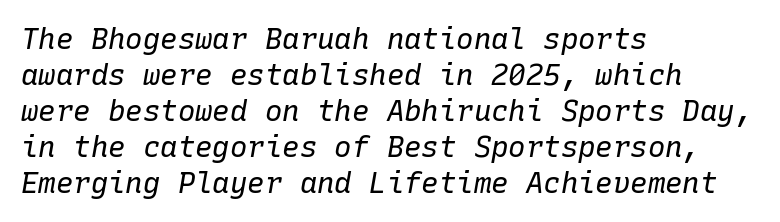
{"italic": "yes", "lean": "right", "slant_degrees": 10, "bold": "no", "weight": "regular", "width": "normal", "stroke_contrast": "low", "x_height": "medium", "monospaced": "yes", "underline": "no", "align": "left", "line_spacing_ratio": 1.24, "letter_spacing": "normal", "letter_spacing_em": 0.0, "glyph_px": 29}
